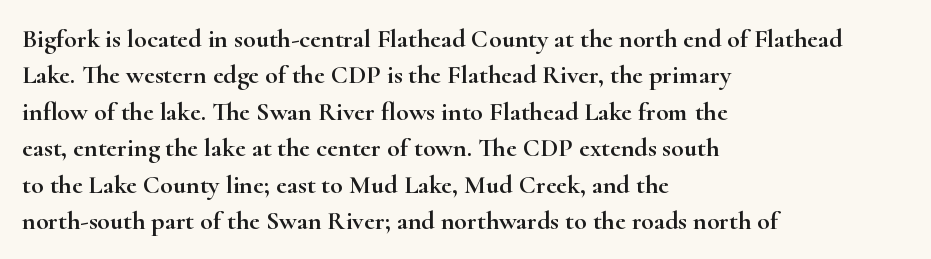
Q: Is the text italic (slanted)? A: No, it is upright.
Q: Is the text underlined? A: No.
Q: How is the paragraph aligned? A: Left-aligned.
Q: Is the spacing between letters normal or unusually wide? A: Normal.
Q: Is the spacing between lines tight, normal or loose? A: Normal.
